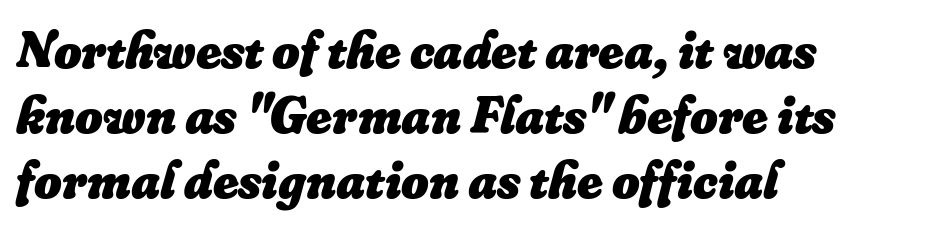
Here the designer chose a conventional face with non-uniform glyph widths. Style check: oblique. The sample has been set heavy, in full bold. Check the space under the baseline: it is left empty. These lines keep a tight, regular rhythm from letter to letter.
